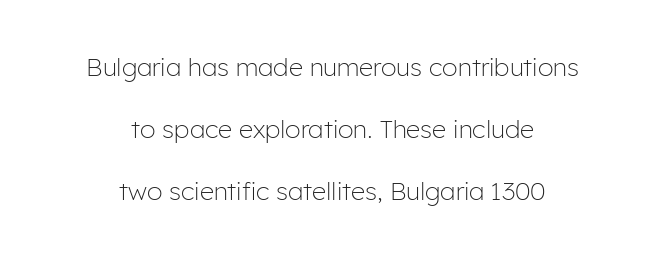
Q: Is the text bold? A: No.
Q: Is the text italic (slanted)? A: No, it is upright.
Q: Is the text underlined? A: No.
Q: How is the paragraph aligned? A: Centered.
Q: Is the spacing between letters normal or unusually wide? A: Normal.
Q: Is the spacing between lines tight, normal or loose? A: Loose.
